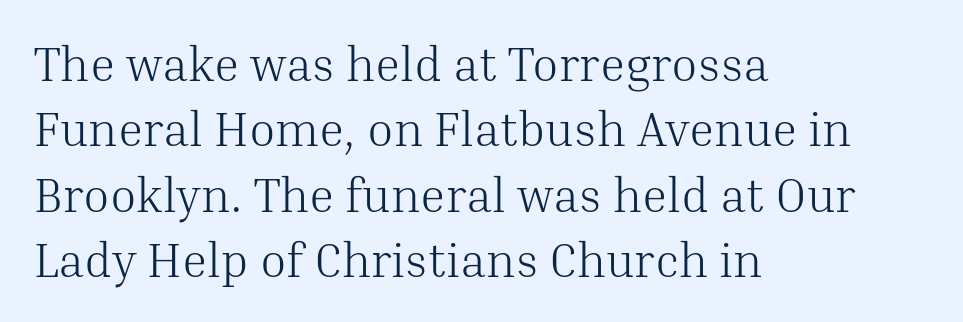
{"serif": "yes", "italic": "no", "bold": "no", "weight": "light", "width": "normal", "stroke_contrast": "medium", "x_height": "medium", "monospaced": "no", "underline": "no", "align": "left", "line_spacing": "normal", "line_spacing_ratio": 1.36, "letter_spacing": "normal", "letter_spacing_em": 0.0, "glyph_px": 48}
